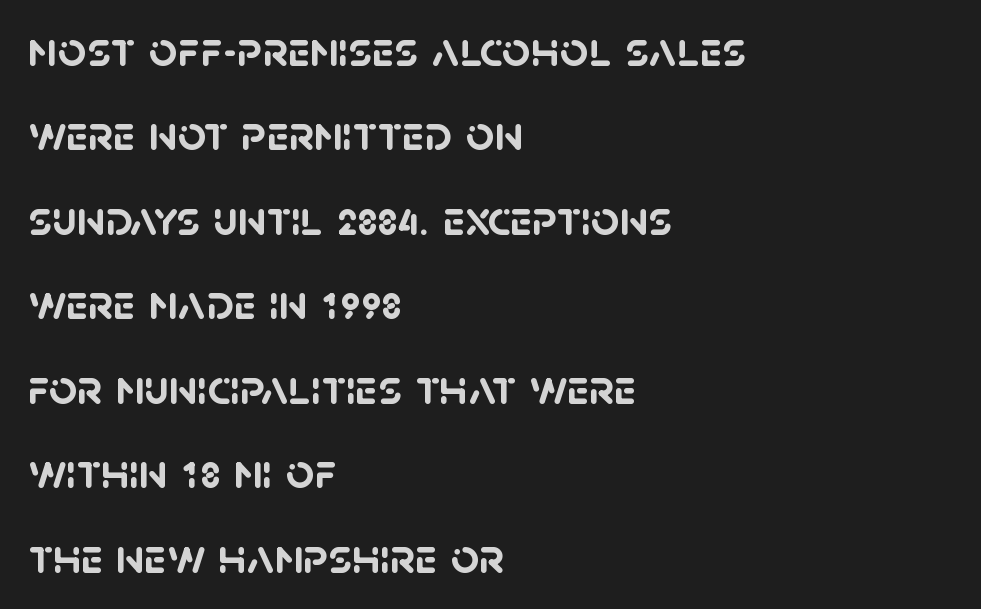
Compared with an ordinary text face, these strokes are far heavier — a full bold. The paragraph shown leans on its left margin. You could call the tracking neutral — neither tight nor loose. Evenly set lines give the paragraph a standard silhouette. A typesetter would label this face a sans.
